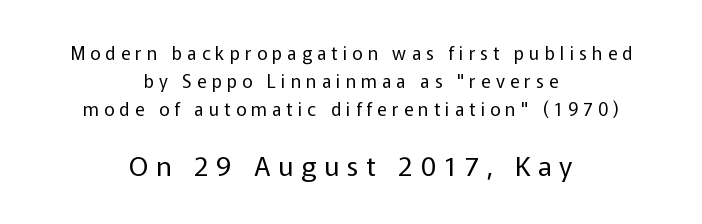
{"italic": "no", "bold": "no", "underline": "no", "align": "center", "line_spacing": "normal", "line_spacing_ratio": 1.55, "letter_spacing": "wide", "letter_spacing_em": 0.29, "larger_block": "second", "size_ratio": 1.5, "glyph_px": 27}
